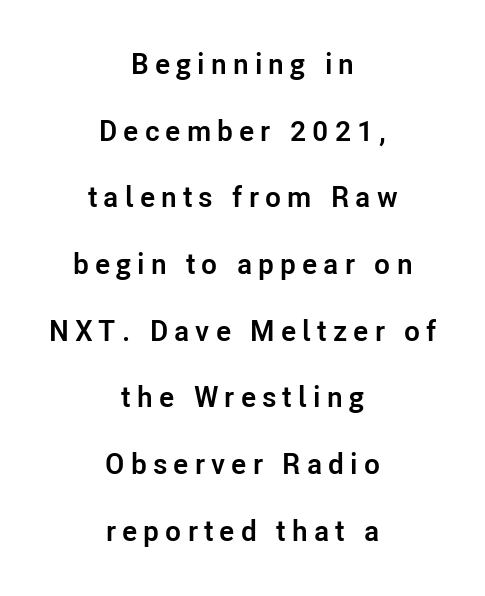
The image shows 29 px semibold sans-serif type, upright; set centered, loose line spacing (2.3x), unusually wide letter spacing (+0.21 em), not underlined; low stroke contrast and a medium x-height.
